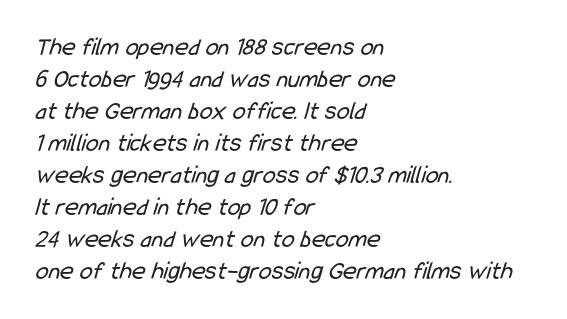
The weight tops out at a normal text grade. Casual observation: everything's shoved over to the left. The line texture is even and compact thanks to regular tracking. The zone under the glyphs is completely vacant.
